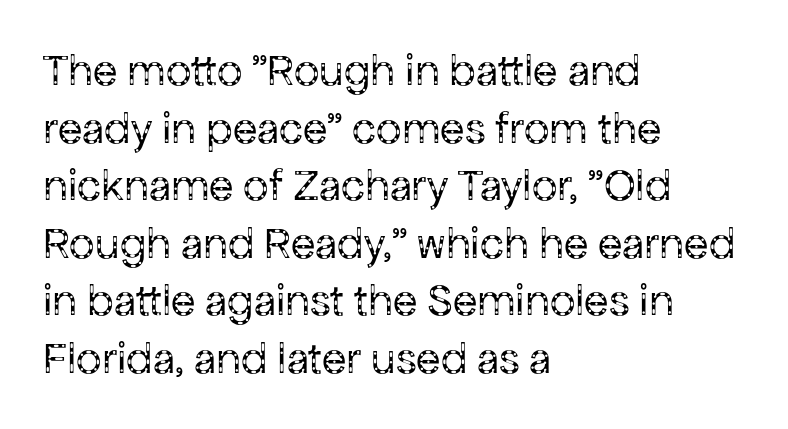
Q: Is the text bold? A: No.
Q: Is the text italic (slanted)? A: No, it is upright.
Q: Is the typeface a serif or a sans-serif typeface? A: Sans-serif.
Q: Is the text underlined? A: No.
Q: How is the paragraph aligned? A: Left-aligned.
Q: Is the spacing between letters normal or unusually wide? A: Normal.
Q: Is the spacing between lines tight, normal or loose? A: Normal.
Q: Width (condensed, normal, or wide)? A: Normal.
Q: Stroke contrast? A: Low.
Q: x-height? A: Medium.
Q: Monospaced? A: No.
